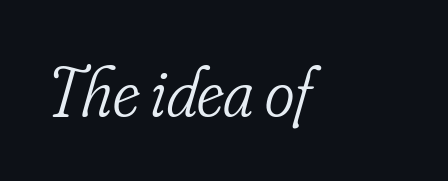
Q: Is the text bold? A: No.
Q: Is the text italic (slanted)? A: Yes, it leans right by about 16 degrees.
Q: Is the typeface a serif or a sans-serif typeface? A: Serif.
Q: Is the text underlined? A: No.
Q: How is the paragraph aligned? A: Left-aligned.
Q: Is the spacing between letters normal or unusually wide? A: Normal.
Q: Width (condensed, normal, or wide)? A: Condensed.
Q: Stroke contrast? A: Low.
Q: x-height? A: Small.
Q: Monospaced? A: No.
